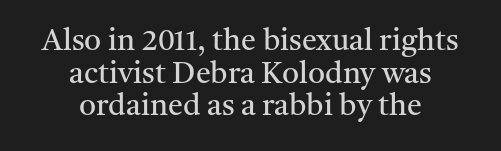
Q: Is the text bold? A: No.
Q: Is the text italic (slanted)? A: No, it is upright.
Q: Is the typeface a serif or a sans-serif typeface? A: Serif.
Q: Is the text underlined? A: No.
Q: How is the paragraph aligned? A: Centered.
Q: Is the spacing between letters normal or unusually wide? A: Normal.
Q: Is the spacing between lines tight, normal or loose? A: Tight.
Q: Width (condensed, normal, or wide)? A: Normal.
Q: Stroke contrast? A: Medium.
Q: x-height? A: Medium.
Q: Monospaced? A: No.
